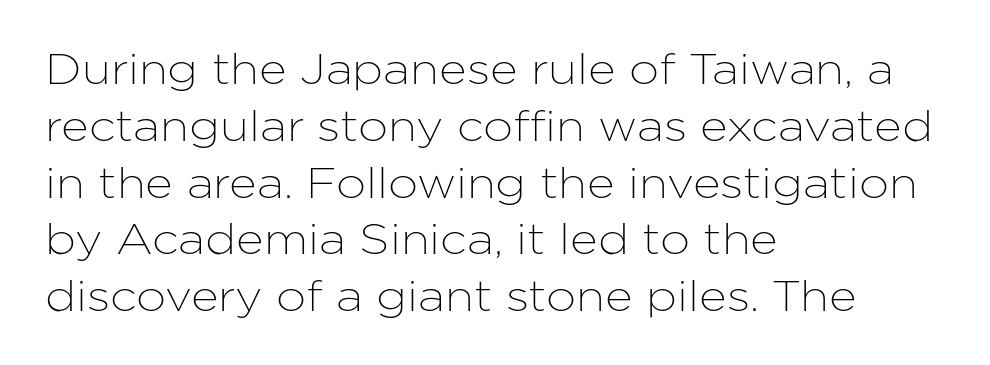
Q: Is the text italic (slanted)? A: No, it is upright.
Q: Is the typeface a serif or a sans-serif typeface? A: Sans-serif.
Q: Is the text underlined? A: No.
Q: How is the paragraph aligned? A: Left-aligned.
Q: Is the spacing between letters normal or unusually wide? A: Normal.
Q: Is the spacing between lines tight, normal or loose? A: Normal.
Q: Width (condensed, normal, or wide)? A: Normal.
Q: Stroke contrast? A: Low.
Q: x-height? A: Medium.
Q: Monospaced? A: No.
